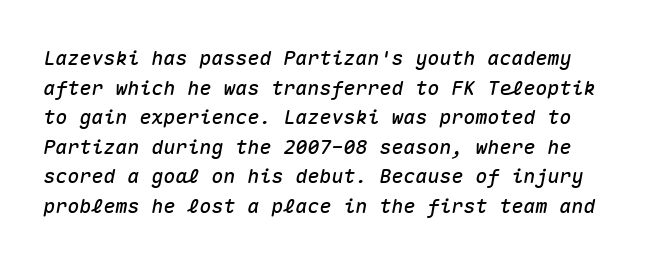
{"italic": "yes", "lean": "right", "slant_degrees": 10, "underline": "no", "line_spacing": "normal", "line_spacing_ratio": 1.48, "letter_spacing": "normal", "letter_spacing_em": 0.0, "glyph_px": 20}
